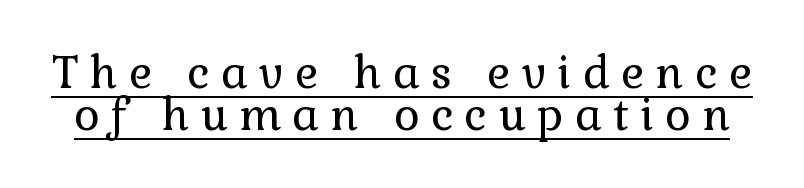
The face used here is seriffed, in the tradition of book romans. Underline: present. Compared with typical paragraphs, the rows here are closer together. Unlike italic type, these characters show no tilt at all. The gaps between neighbouring characters are conspicuously large.
